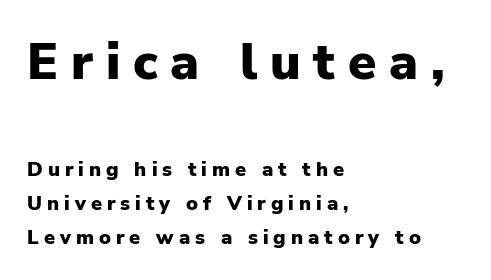
Q: Is the text bold? A: Yes.
Q: Is the text italic (slanted)? A: No, it is upright.
Q: Is the typeface a serif or a sans-serif typeface? A: Sans-serif.
Q: Is the text underlined? A: No.
Q: How is the paragraph aligned? A: Left-aligned.
Q: Is the spacing between letters normal or unusually wide? A: Unusually wide.
Q: Which block of text is set in a larger size, the first (top) or the second (bottom)? A: The first (top) one.
Q: Width (condensed, normal, or wide)? A: Normal.
Q: Stroke contrast? A: Low.
Q: x-height? A: Medium.
Q: Monospaced? A: No.
